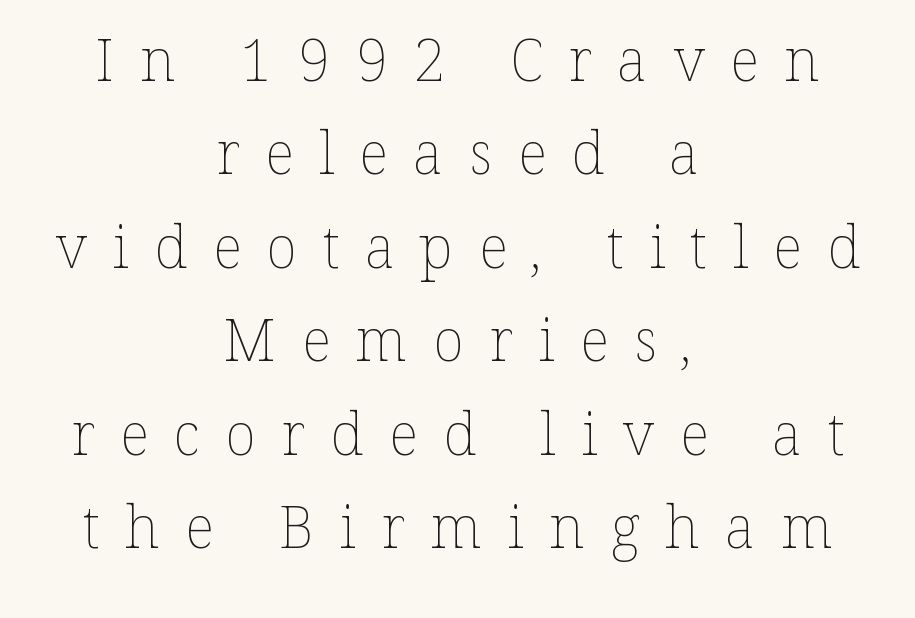
The image shows 58 px thin type, upright; set centered, normal line spacing (1.61x), unusually wide letter spacing (+0.44 em), not underlined; low stroke contrast and a medium x-height.
